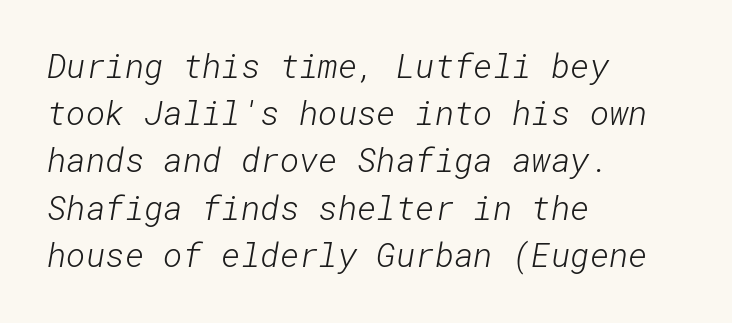
The image shows 33 px light sans-serif type; set left-aligned, normal line spacing (1.43x), normal letter spacing, not underlined; low stroke contrast and a medium x-height.
